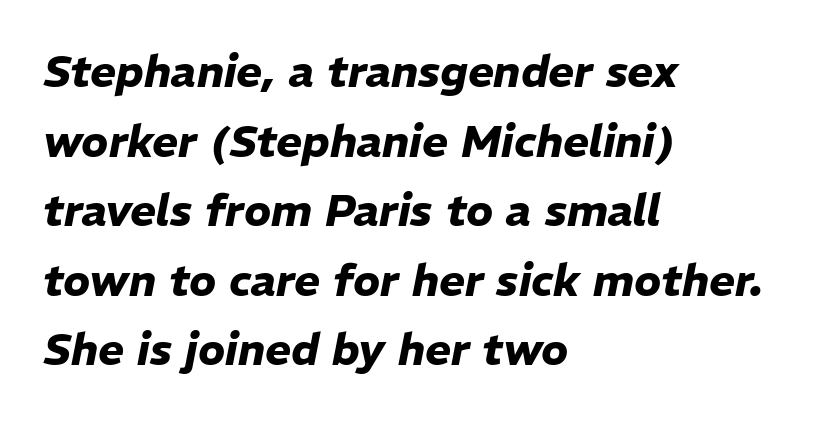
{"italic": "yes", "lean": "right", "slant_degrees": 11, "bold": "yes", "weight": "heavy", "width": "normal", "stroke_contrast": "low", "x_height": "medium", "monospaced": "no", "underline": "no", "align": "left", "line_spacing": "normal", "line_spacing_ratio": 1.58, "letter_spacing": "normal", "letter_spacing_em": 0.0, "glyph_px": 44}
